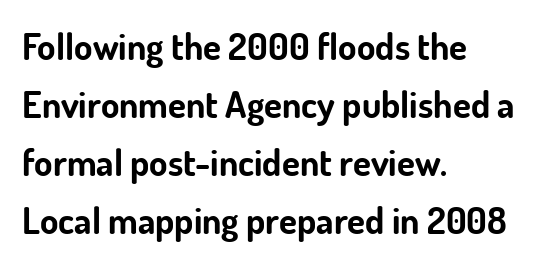
Notice how the stems are strictly vertical — no italics here. These lines keep a tight, regular rhythm from letter to letter. These lines carry a lot of weight — the face is fully bold. Casual observation: everything's shoved over to the left. The letters carry no serifs — their stems end cleanly without finishing strokes. Do the characters align in a grid? No, the font is proportional.
